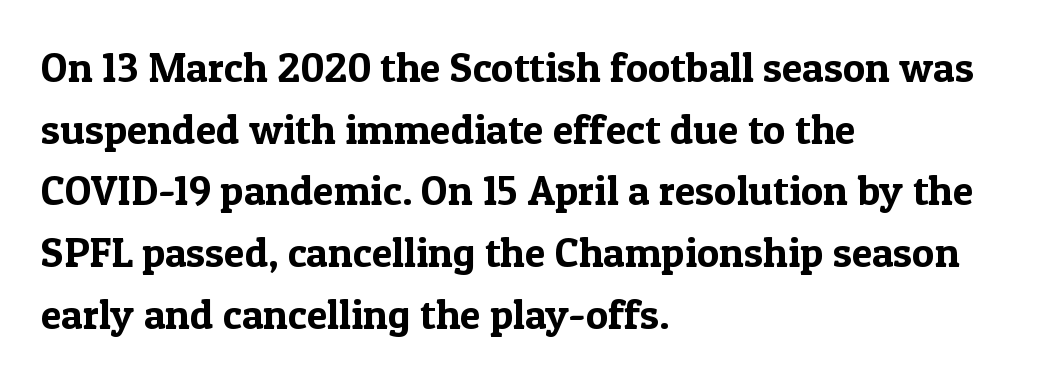
Descenders hang freely into open space. Old-style or modern, the face here clearly has serifs. A student would call this left alignment; a typographer would say flush left, rag right. Posture: straight, roman, zero tilt. Evenly set lines give the paragraph a standard silhouette.
